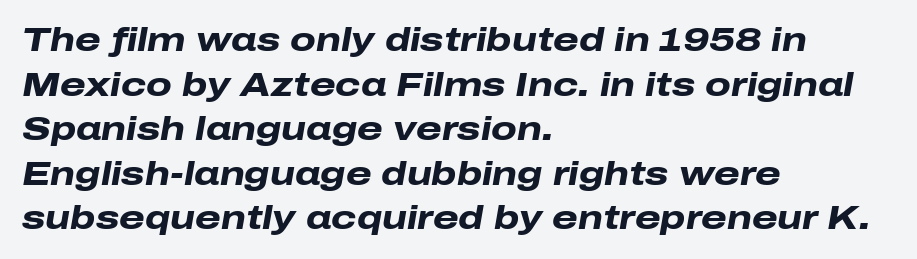
Q: Is the text bold? A: Yes.
Q: Is the text italic (slanted)? A: Yes, it leans right by about 10 degrees.
Q: Is the text underlined? A: No.
Q: How is the paragraph aligned? A: Left-aligned.
Q: Is the spacing between letters normal or unusually wide? A: Normal.
Q: Is the spacing between lines tight, normal or loose? A: Normal.
Q: Width (condensed, normal, or wide)? A: Wide.
Q: Stroke contrast? A: Low.
Q: x-height? A: Medium.
Q: Monospaced? A: No.
